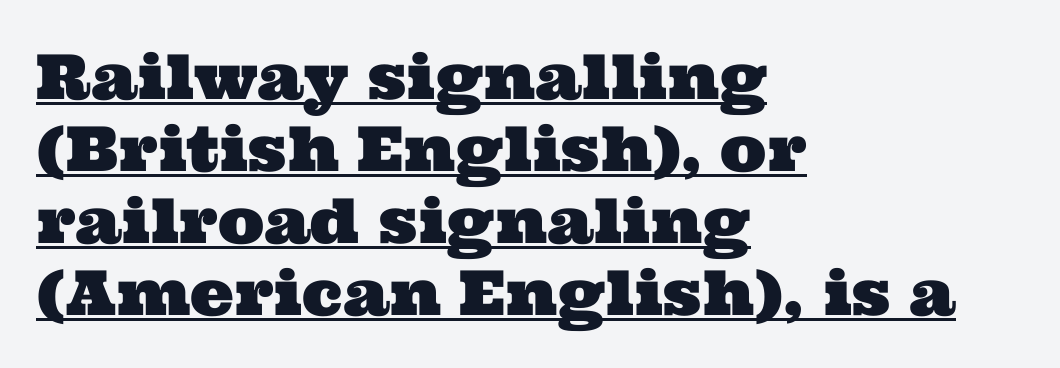
Q: Is the typeface a serif or a sans-serif typeface? A: Serif.
Q: Is the text underlined? A: Yes.
Q: How is the paragraph aligned? A: Left-aligned.
Q: Is the spacing between letters normal or unusually wide? A: Normal.
Q: Width (condensed, normal, or wide)? A: Wide.
Q: Stroke contrast? A: Medium.
Q: x-height? A: Medium.
Q: Monospaced? A: No.
